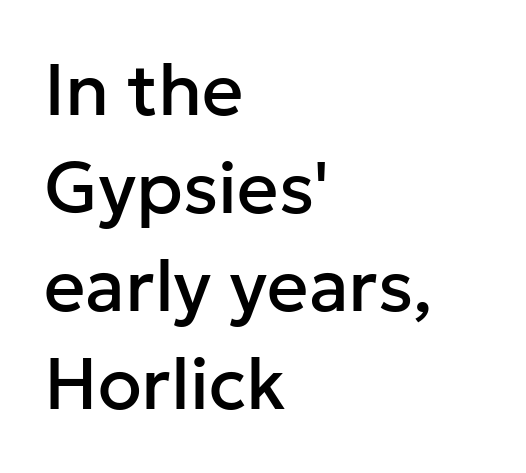
The image shows 72 px sans-serif type, upright; set left-aligned, normal line spacing (1.36x), normal letter spacing, not underlined; low stroke contrast and a medium x-height.
